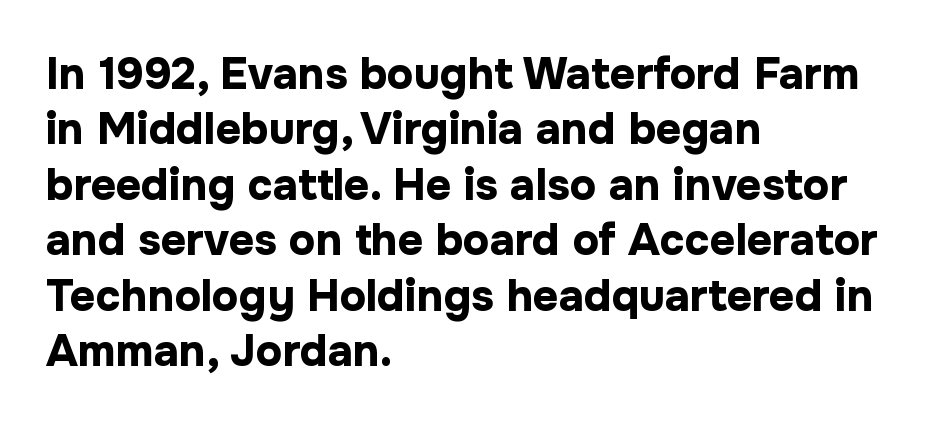
Q: Is the text bold? A: Yes.
Q: Is the text italic (slanted)? A: No, it is upright.
Q: Is the typeface a serif or a sans-serif typeface? A: Sans-serif.
Q: Is the text underlined? A: No.
Q: How is the paragraph aligned? A: Left-aligned.
Q: Is the spacing between letters normal or unusually wide? A: Normal.
Q: Is the spacing between lines tight, normal or loose? A: Normal.
Q: Width (condensed, normal, or wide)? A: Normal.
Q: Stroke contrast? A: Low.
Q: x-height? A: Medium.
Q: Monospaced? A: No.
